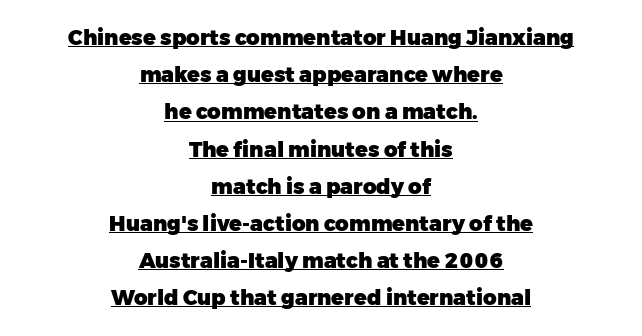
The image shows 21 px bold type, upright; set centered, line spacing 1.77x, normal letter spacing, underlined.
